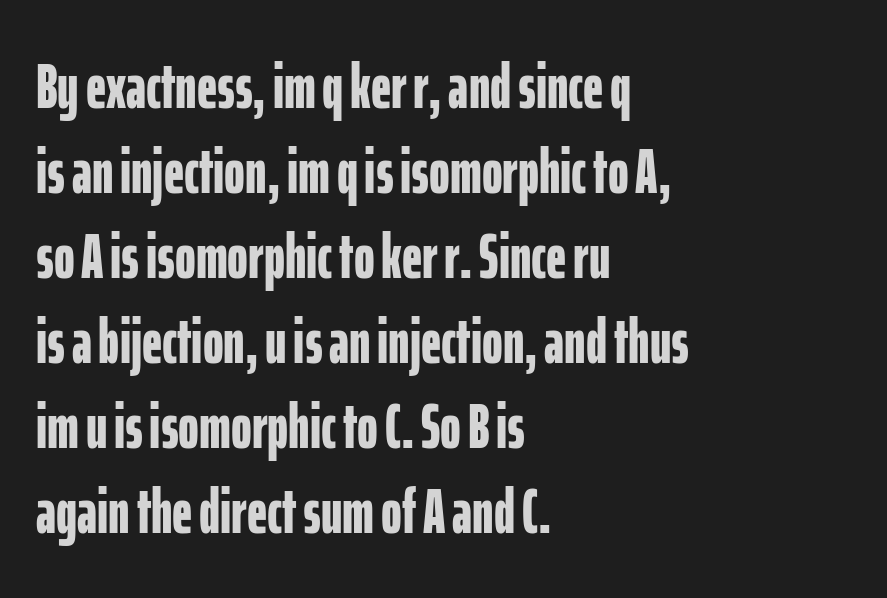
{"serif": "no", "italic": "no", "bold": "yes", "weight": "bold", "width": "condensed", "stroke_contrast": "low", "x_height": "medium", "monospaced": "no", "underline": "no", "align": "left", "line_spacing": "normal", "line_spacing_ratio": 1.35, "letter_spacing": "normal", "letter_spacing_em": 0.0, "glyph_px": 63}
